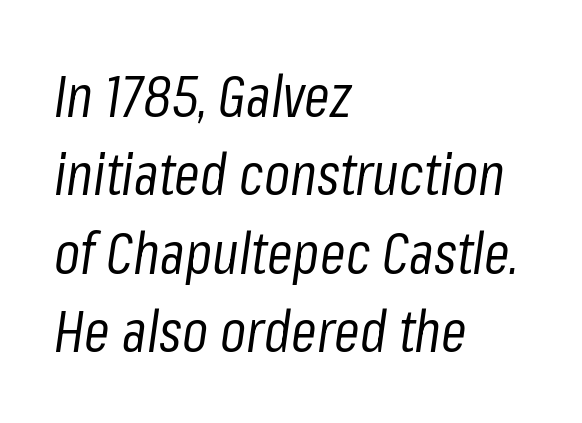
The type is set solid horizontally, with unmodified tracking. Visually the block forms a straight wall on the left and a jagged coastline on the right. The whole block is typeset with a tilt. This sample has the flowing, uneven cadence of proportional lettering. Check the space under the baseline: it is left empty. Vertically, the passage feels balanced, rows spaced as you'd expect.
